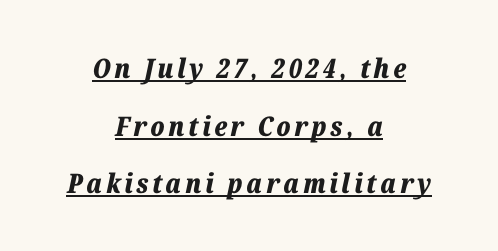
Q: Is the text bold? A: Yes.
Q: Is the text italic (slanted)? A: Yes, it leans right by about 12 degrees.
Q: Is the text underlined? A: Yes.
Q: How is the paragraph aligned? A: Centered.
Q: Is the spacing between lines tight, normal or loose? A: Loose.
